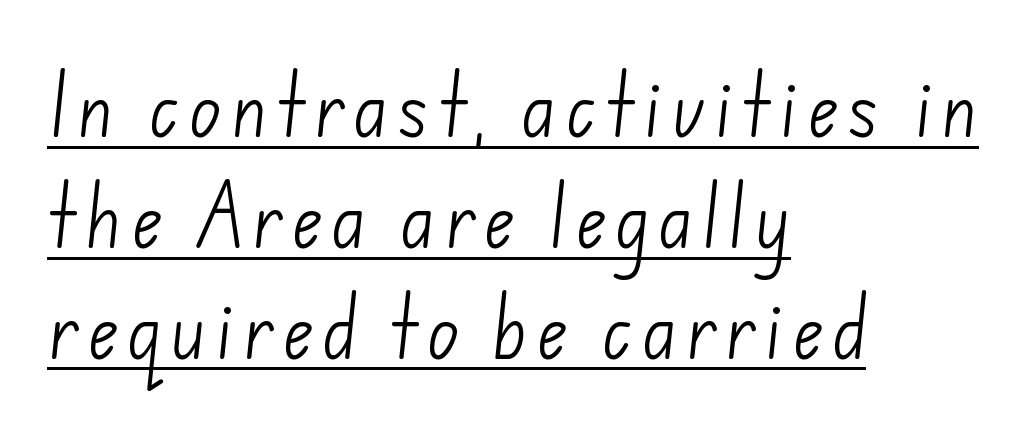
Q: Is the text bold? A: No.
Q: Is the typeface a serif or a sans-serif typeface? A: Sans-serif.
Q: Is the text underlined? A: Yes.
Q: How is the paragraph aligned? A: Left-aligned.
Q: Is the spacing between lines tight, normal or loose? A: Normal.
Q: Width (condensed, normal, or wide)? A: Normal.
Q: Stroke contrast? A: Low.
Q: x-height? A: Small.
Q: Monospaced? A: No.
